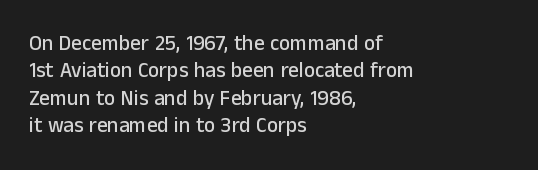
Q: Is the text italic (slanted)? A: No, it is upright.
Q: Is the text underlined? A: No.
Q: How is the paragraph aligned? A: Left-aligned.
Q: Is the spacing between letters normal or unusually wide? A: Normal.
Q: Is the spacing between lines tight, normal or loose? A: Normal.
